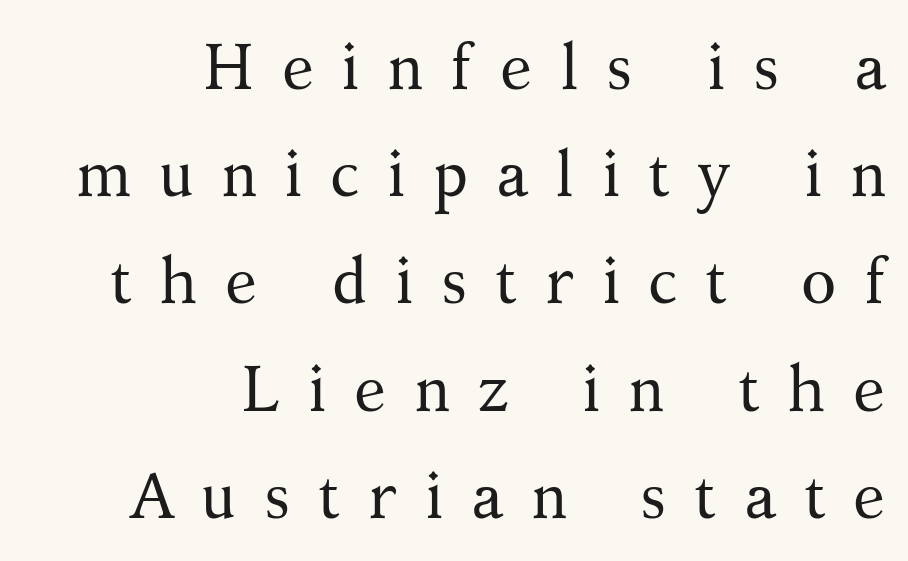
{"serif": "yes", "italic": "no", "bold": "no", "weight": "regular", "width": "normal", "stroke_contrast": "medium", "x_height": "medium", "monospaced": "no", "underline": "no", "align": "right", "line_spacing": "normal", "line_spacing_ratio": 1.65, "letter_spacing": "wide", "letter_spacing_em": 0.42, "glyph_px": 65}
